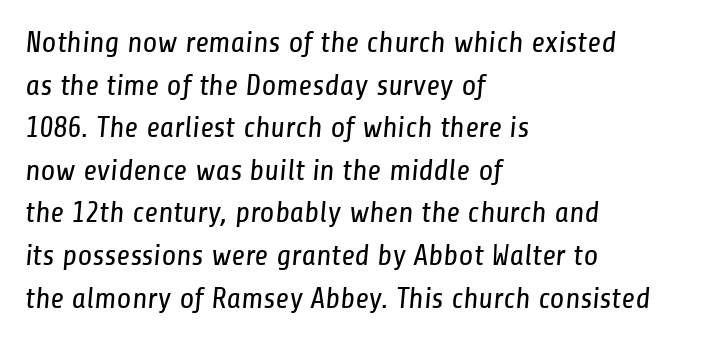
{"serif": "no", "bold": "no", "weight": "regular", "width": "condensed", "stroke_contrast": "low", "x_height": "medium", "monospaced": "no", "underline": "no", "align": "left", "line_spacing": "normal", "line_spacing_ratio": 1.42, "letter_spacing": "normal", "letter_spacing_em": 0.0, "glyph_px": 30}
